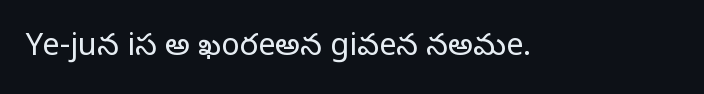
Q: Is the text bold? A: No.
Q: Is the text italic (slanted)? A: No, it is upright.
Q: Is the typeface a serif or a sans-serif typeface? A: Sans-serif.
Q: Is the text underlined? A: No.
Q: Is the spacing between letters normal or unusually wide? A: Normal.
Q: Width (condensed, normal, or wide)? A: Normal.
Q: Stroke contrast? A: Low.
Q: x-height? A: Medium.
Q: Monospaced? A: No.
